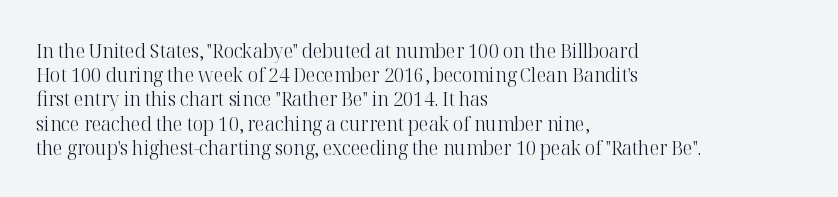
Q: Is the text bold? A: No.
Q: Is the text italic (slanted)? A: No, it is upright.
Q: Is the text underlined? A: No.
Q: How is the paragraph aligned? A: Left-aligned.
Q: Is the spacing between letters normal or unusually wide? A: Normal.
